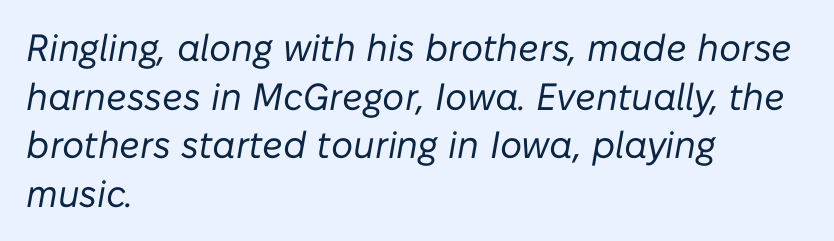
{"italic": "yes", "lean": "right", "slant_degrees": 10, "bold": "no", "weight": "regular", "width": "normal", "stroke_contrast": "low", "x_height": "medium", "monospaced": "no", "underline": "no", "align": "left", "line_spacing": "normal", "line_spacing_ratio": 1.28, "letter_spacing": "normal", "letter_spacing_em": 0.0, "glyph_px": 38}
